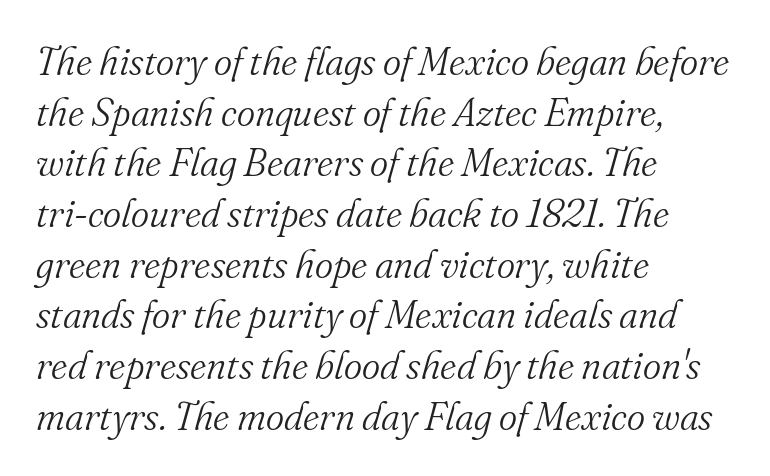
Inter-character spacing is left at the font's built-in metrics. Varying glyph widths throughout — classic text-font behaviour. Serif or sans? Serif — the stroke terminals have little feet. The lines in this sample share a left origin and differ only in where they stop.
